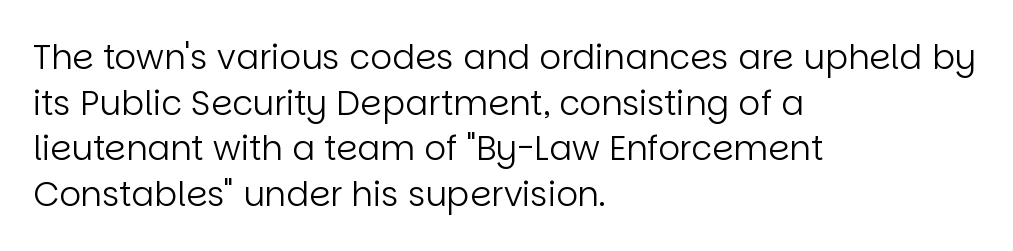
The image shows 34 px regular-weight sans-serif type, upright; set left-aligned, normal line spacing (1.34x), normal letter spacing, not underlined; low stroke contrast and a large x-height.
